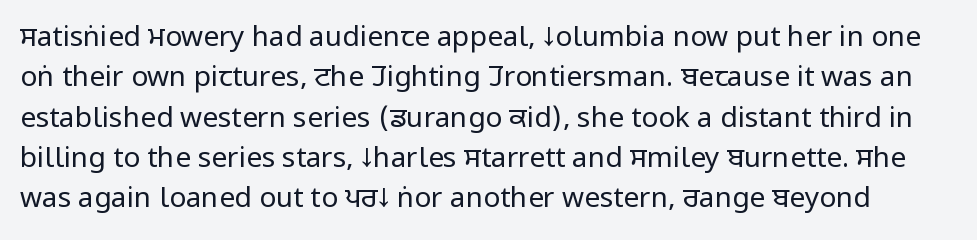
The image shows 28 px regular-weight, condensed sans-serif type, upright; set normal line spacing (1.44x), normal letter spacing, not underlined; low stroke contrast and a large x-height.
